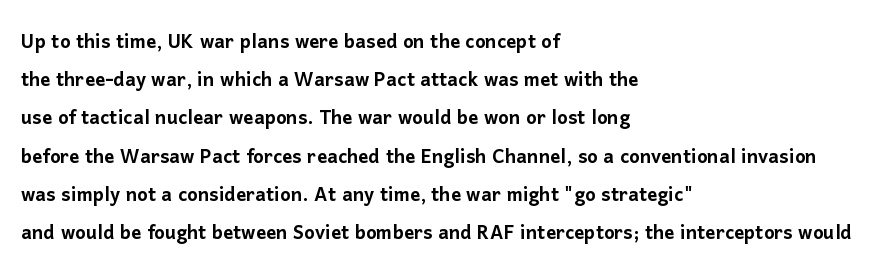
Descenders hang freely into open space. Teacher's note: observe the even left margin — that is flush-left alignment. The vertical gap from one line to the next is medium. If you drew a line through each stem, it would be perfectly vertical. The letters sit at their default tracking, neither squeezed nor spread.
